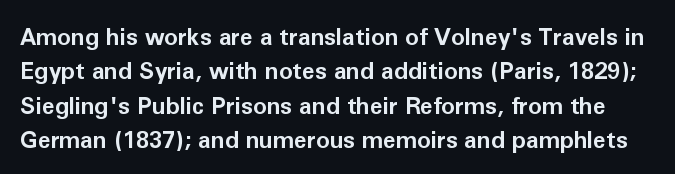
The image shows 23 px bold type, upright; set normal line spacing (1.49x), normal letter spacing, not underlined.
